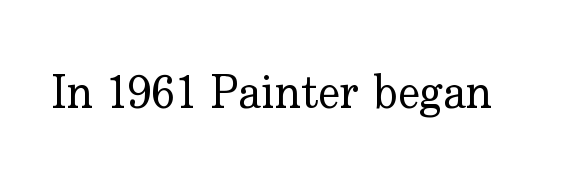
The lettering stays uniformly vertical, giving the passage a roman look. Nobody drew a line under any word here. Examine the stroke ends and you'll spot serifs. What stands out about the letter spacing? Nothing — it is the standard amount. Here the designer chose a conventional face with non-uniform glyph widths.
